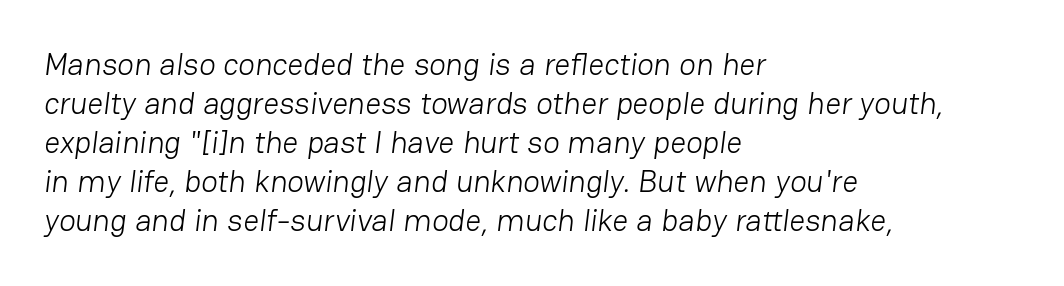
{"serif": "no", "bold": "no", "weight": "light", "width": "normal", "stroke_contrast": "low", "x_height": "medium", "monospaced": "no", "underline": "no", "align": "left", "line_spacing": "normal", "line_spacing_ratio": 1.26, "letter_spacing": "normal", "letter_spacing_em": 0.0, "glyph_px": 31}
